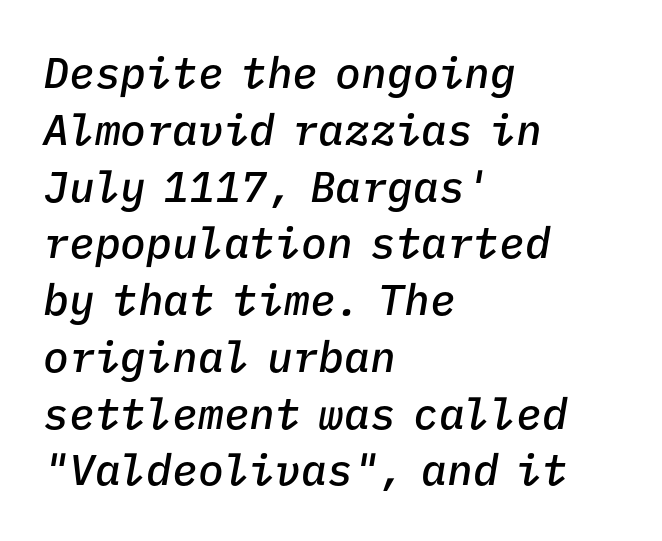
This sample has the even, mechanical cadence of fixed-width lettering. Caption: multi-line text, flush left, ragged right. Typesetter's note: demi weight, one step under bold. These lines sit exactly where default settings would place them. Looking at the ascenders, they clearly lean. What stands out about the letter spacing? Nothing — it is the standard amount.
